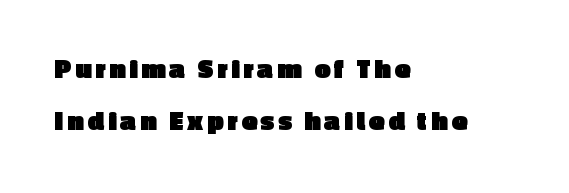
{"serif": "no", "italic": "no", "bold": "yes", "weight": "heavy", "width": "normal", "x_height": "medium", "monospaced": "no", "underline": "no", "align": "left", "line_spacing_ratio": 1.87, "glyph_px": 28}
